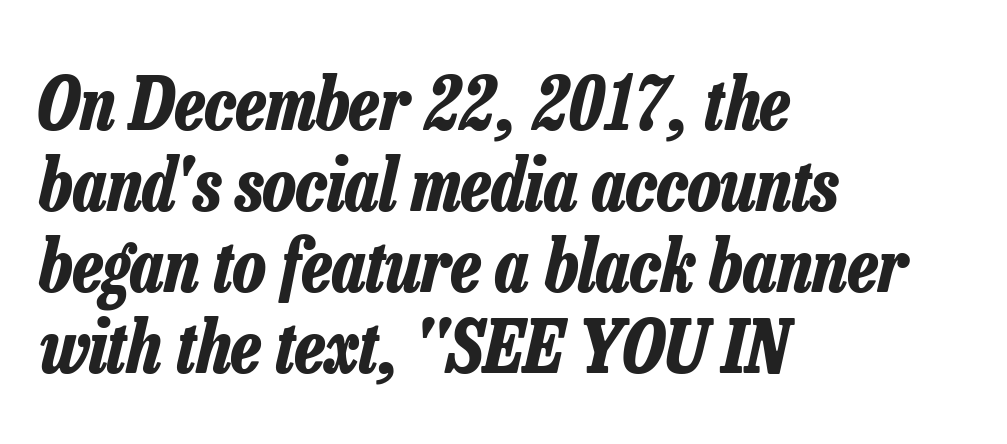
Default kerning and tracking; the words read as compact shapes. You could barely slide anything between these rows. You could not count columns in this text — the font is proportionally spaced. If you drew a line through each stem, it would be angled. The glyphs are unaccompanied by any horizontal stroke below them. Summary of weight: heavy, a full bold.
